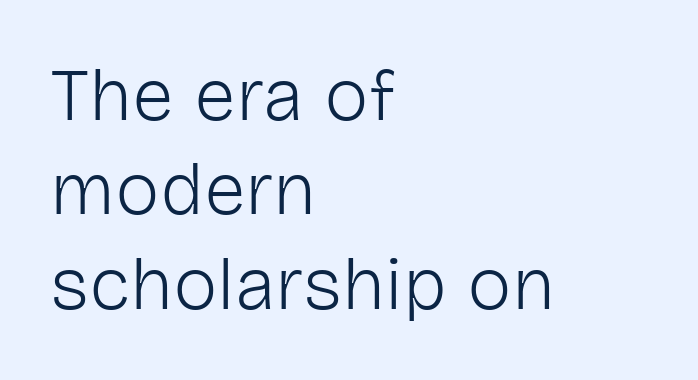
The image shows 75 px light sans-serif type, upright; set left-aligned, normal line spacing (1.26x), normal letter spacing, not underlined; low stroke contrast and a medium x-height.
